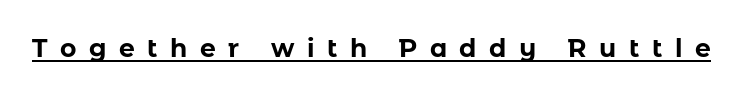
Q: Is the text bold? A: Yes.
Q: Is the text italic (slanted)? A: No, it is upright.
Q: Is the text underlined? A: Yes.
Q: Is the spacing between letters normal or unusually wide? A: Unusually wide.
